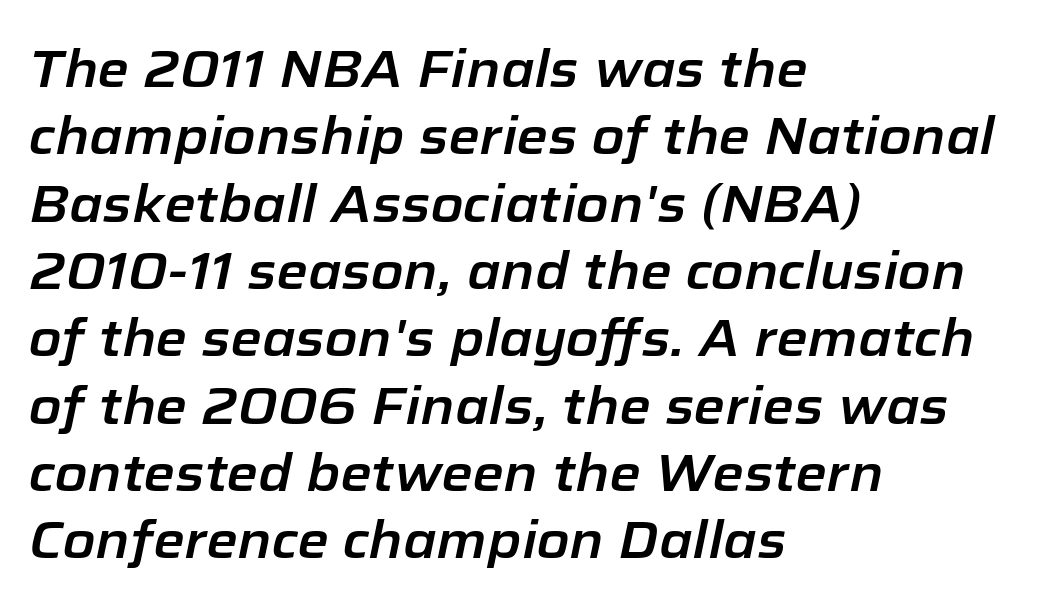
{"italic": "yes", "lean": "right", "slant_degrees": 12, "width": "normal", "stroke_contrast": "low", "x_height": "medium", "monospaced": "no", "underline": "no", "align": "left", "line_spacing": "normal", "line_spacing_ratio": 1.32, "letter_spacing": "normal", "letter_spacing_em": 0.0, "glyph_px": 51}
